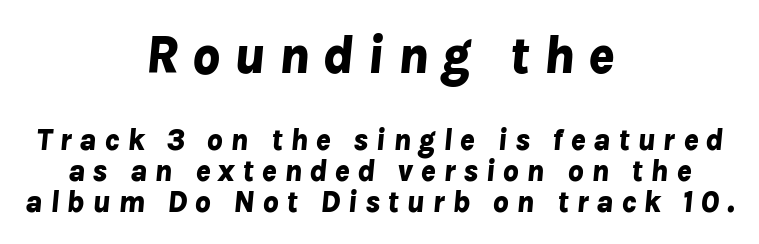
The image shows 54 px bold type, italic (leaning right); set centered, tight line spacing (1.01x), unusually wide letter spacing (+0.24 em), not underlined; the first (top) block is 1.74x larger; low stroke contrast and a medium x-height.
